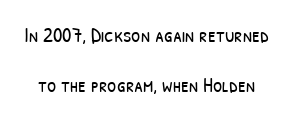
The image shows 21 px text type; set loose line spacing (2.37x), normal letter spacing, not underlined.
